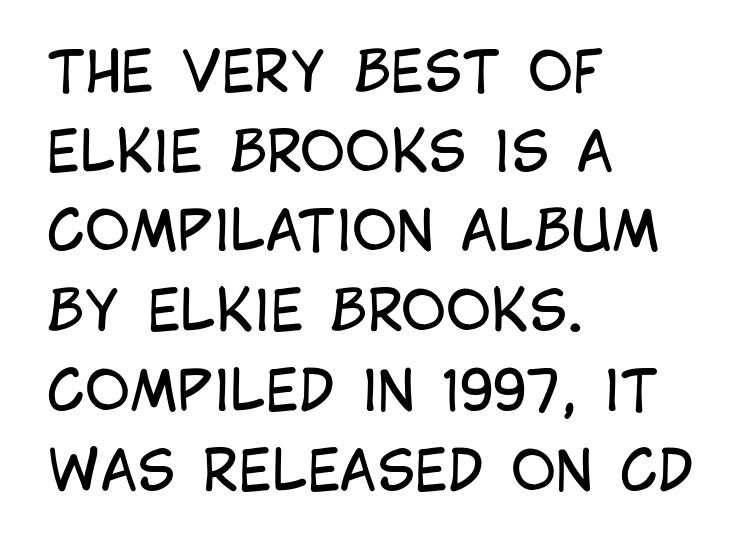
{"serif": "no", "italic": "no", "bold": "no", "weight": "regular", "width": "condensed", "stroke_contrast": "low", "x_height": "large", "monospaced": "no", "underline": "no", "align": "left", "line_spacing": "normal", "line_spacing_ratio": 1.45, "letter_spacing": "normal", "letter_spacing_em": 0.0, "glyph_px": 55}
